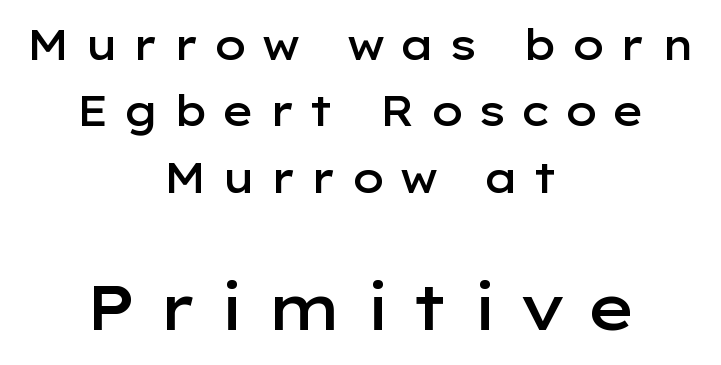
{"serif": "no", "italic": "no", "bold": "semi", "weight": "semibold", "width": "wide", "stroke_contrast": "low", "x_height": "medium", "monospaced": "no", "underline": "no", "align": "center", "line_spacing": "normal", "line_spacing_ratio": 1.58, "letter_spacing": "wide", "letter_spacing_em": 0.33, "larger_block": "second", "size_ratio": 1.5, "glyph_px": 63}
